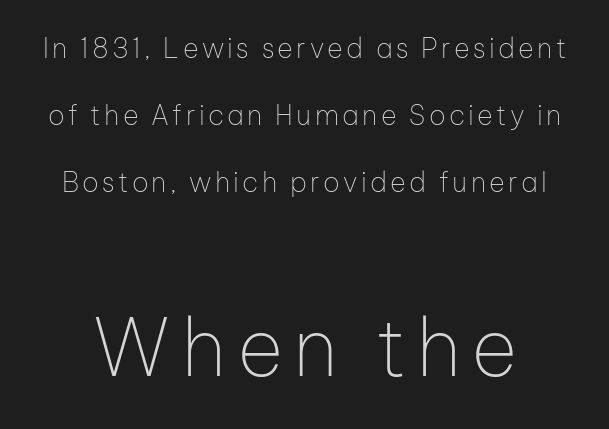
Q: Is the text bold? A: No.
Q: Is the text italic (slanted)? A: No, it is upright.
Q: Is the typeface a serif or a sans-serif typeface? A: Sans-serif.
Q: Is the text underlined? A: No.
Q: Is the spacing between lines tight, normal or loose? A: Loose.
Q: Which block of text is set in a larger size, the first (top) or the second (bottom)? A: The second (bottom) one.
Q: Width (condensed, normal, or wide)? A: Normal.
Q: Stroke contrast? A: Low.
Q: x-height? A: Medium.
Q: Monospaced? A: No.
